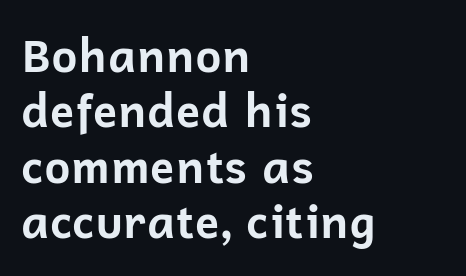
The image shows 45 px bold sans-serif type, upright; set left-aligned, line spacing 1.23x, normal letter spacing, not underlined; low stroke contrast and a medium x-height.
